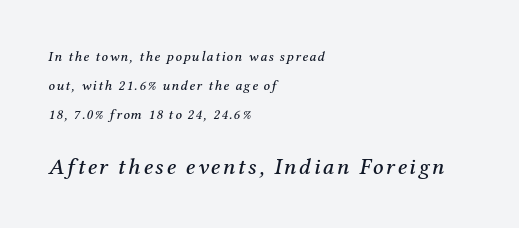
Q: Is the text italic (slanted)? A: Yes, it leans right by about 12 degrees.
Q: Is the text underlined? A: No.
Q: How is the paragraph aligned? A: Left-aligned.
Q: Is the spacing between lines tight, normal or loose? A: Loose.
Q: Which block of text is set in a larger size, the first (top) or the second (bottom)? A: The second (bottom) one.
